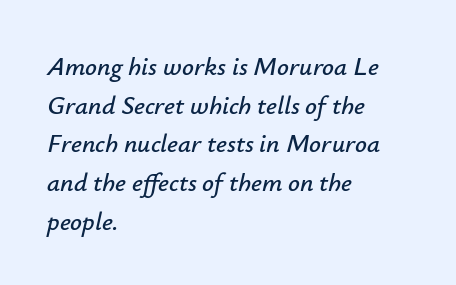
The image shows 26 px text type, italic (leaning right); set left-aligned, normal line spacing (1.49x), normal letter spacing, not underlined.
